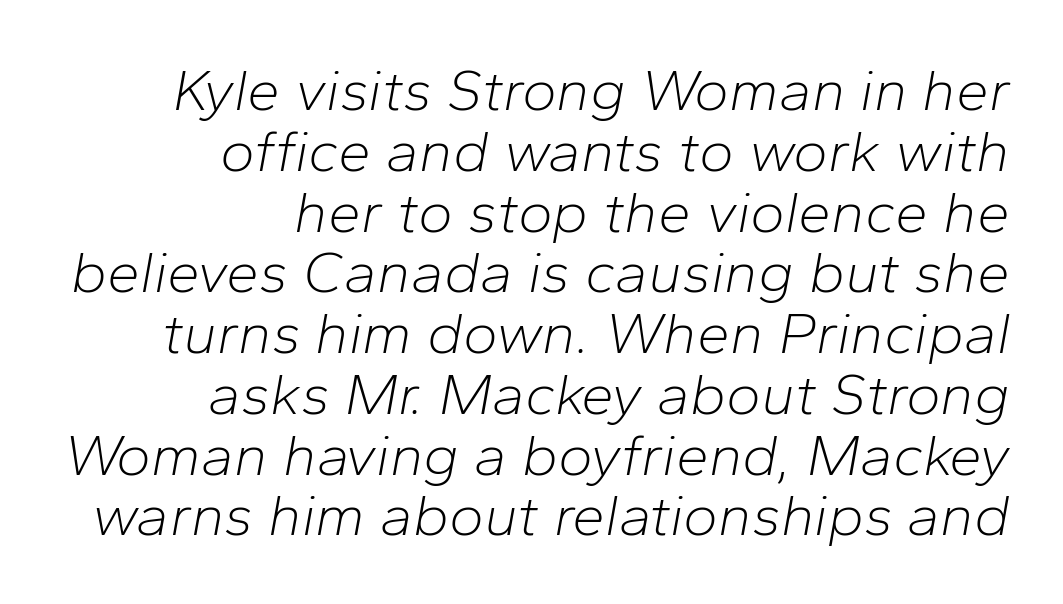
If you drew a line through each stem, it would be angled. Type without underlining. A flush-right, rag-left setting is used for this passage. Weight class: somewhere from thin through regular. Each letter keeps its own natural width here, so spacing adapts to shape. The block of text is dense from top to bottom, with scant space between rows.
